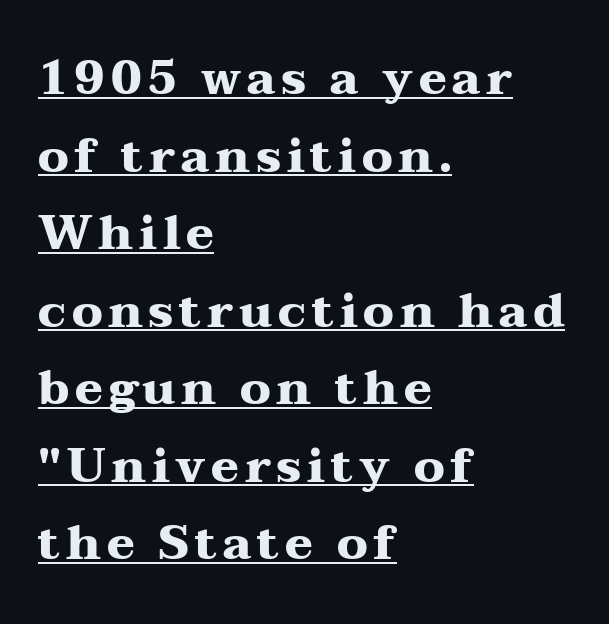
Q: Is the text bold? A: Yes.
Q: Is the text italic (slanted)? A: No, it is upright.
Q: Is the typeface a serif or a sans-serif typeface? A: Serif.
Q: Is the text underlined? A: Yes.
Q: How is the paragraph aligned? A: Left-aligned.
Q: Is the spacing between lines tight, normal or loose? A: Normal.
Q: Width (condensed, normal, or wide)? A: Wide.
Q: Stroke contrast? A: Medium.
Q: x-height? A: Medium.
Q: Monospaced? A: No.
